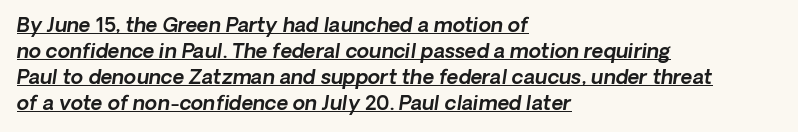
The image shows 20 px text type, italic (leaning right); set left-aligned, normal line spacing (1.3x), normal letter spacing, underlined.
